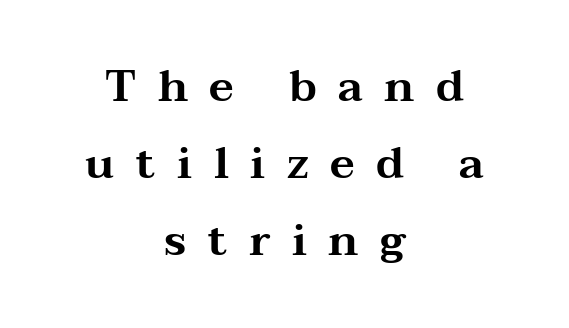
The image shows 44 px wide serif type, upright; set centered, line spacing 1.75x, unusually wide letter spacing (+0.49 em), not underlined; medium stroke contrast and a medium x-height.
